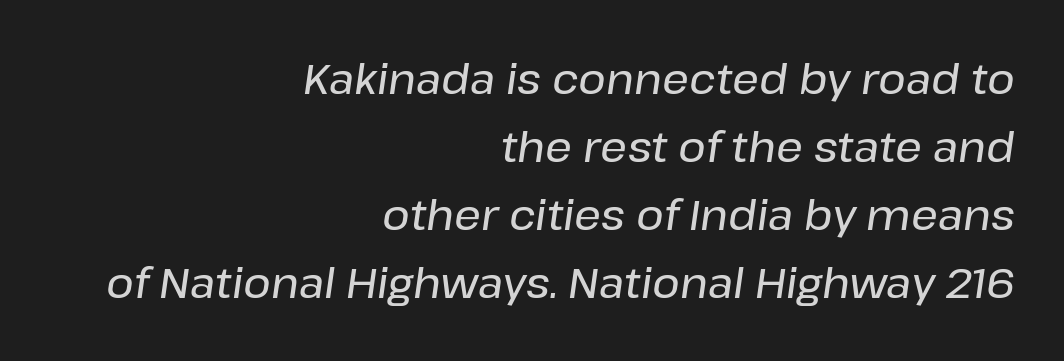
Q: Is the text italic (slanted)? A: Yes, it leans right by about 8 degrees.
Q: Is the text underlined? A: No.
Q: How is the paragraph aligned? A: Right-aligned.
Q: Is the spacing between letters normal or unusually wide? A: Normal.
Q: Is the spacing between lines tight, normal or loose? A: Normal.
Q: Width (condensed, normal, or wide)? A: Normal.
Q: Stroke contrast? A: Low.
Q: x-height? A: Medium.
Q: Monospaced? A: No.
